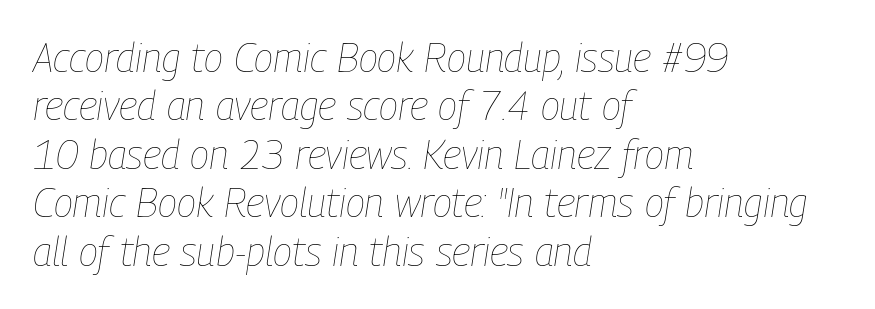
The letters are slanted; this is an italic face. Note the varied advance widths — an 'i' is clearly narrower than an 'm'. Each line starts at the same left margin while the right side varies. Observe the ordinary spacing: letters are neighbours, not strangers. Stems here are at most as thick as an everyday book face. The area under the type is left untouched.
